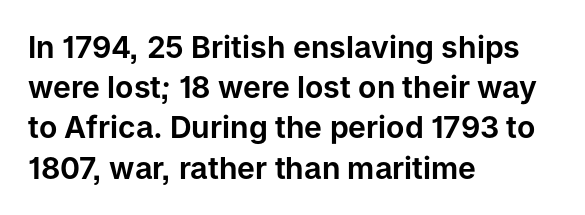
Q: Is the text italic (slanted)? A: No, it is upright.
Q: Is the typeface a serif or a sans-serif typeface? A: Sans-serif.
Q: Is the text underlined? A: No.
Q: How is the paragraph aligned? A: Left-aligned.
Q: Is the spacing between letters normal or unusually wide? A: Normal.
Q: Is the spacing between lines tight, normal or loose? A: Normal.
Q: Width (condensed, normal, or wide)? A: Normal.
Q: Stroke contrast? A: Low.
Q: x-height? A: Medium.
Q: Monospaced? A: No.
